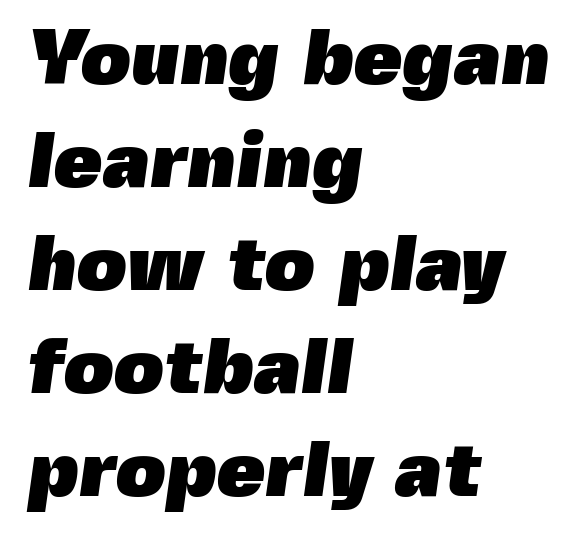
Q: Is the text bold? A: Yes.
Q: Is the typeface a serif or a sans-serif typeface? A: Sans-serif.
Q: Is the text underlined? A: No.
Q: How is the paragraph aligned? A: Left-aligned.
Q: Is the spacing between letters normal or unusually wide? A: Normal.
Q: Is the spacing between lines tight, normal or loose? A: Normal.
Q: Width (condensed, normal, or wide)? A: Normal.
Q: x-height? A: Medium.
Q: Monospaced? A: No.
